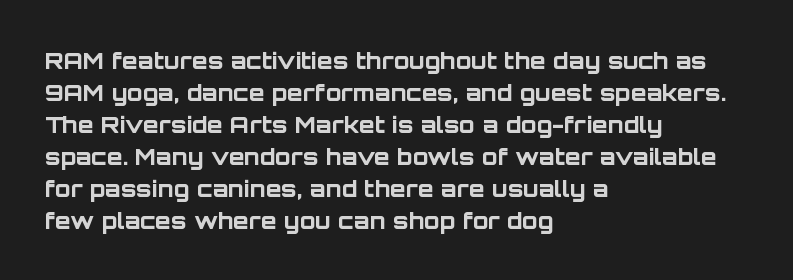
Compared with typical paragraphs, the rows here are spaced about the same. In terms of posture, this sample is upright. You'd pick this weight for a headline — it's a proper bold. Typeset ragged right — the left edge is the straight one.
